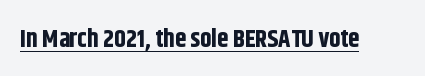
The image shows 25 px bold type, upright; set normal letter spacing, underlined.
